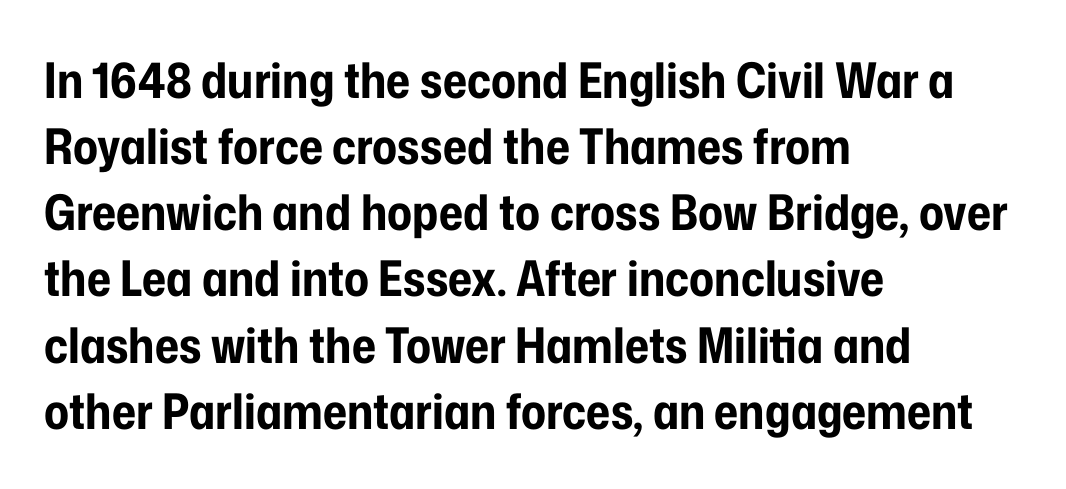
Q: Is the text bold? A: Yes.
Q: Is the text italic (slanted)? A: No, it is upright.
Q: Is the typeface a serif or a sans-serif typeface? A: Sans-serif.
Q: Is the text underlined? A: No.
Q: How is the paragraph aligned? A: Left-aligned.
Q: Is the spacing between letters normal or unusually wide? A: Normal.
Q: Is the spacing between lines tight, normal or loose? A: Normal.
Q: Width (condensed, normal, or wide)? A: Condensed.
Q: Stroke contrast? A: Low.
Q: x-height? A: Medium.
Q: Monospaced? A: No.
